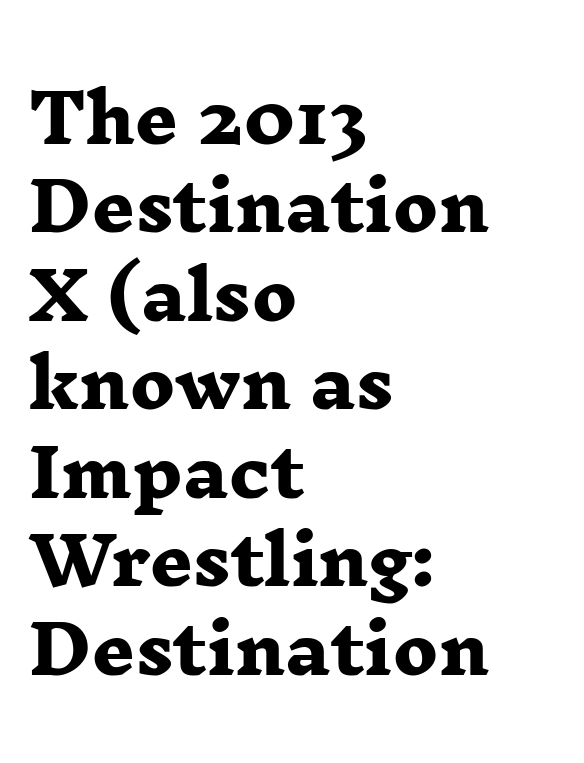
Q: Is the text bold? A: Yes.
Q: Is the typeface a serif or a sans-serif typeface? A: Serif.
Q: Is the text underlined? A: No.
Q: How is the paragraph aligned? A: Left-aligned.
Q: Is the spacing between letters normal or unusually wide? A: Normal.
Q: Is the spacing between lines tight, normal or loose? A: Normal.
Q: Width (condensed, normal, or wide)? A: Wide.
Q: Stroke contrast? A: Low.
Q: x-height? A: Medium.
Q: Monospaced? A: No.
